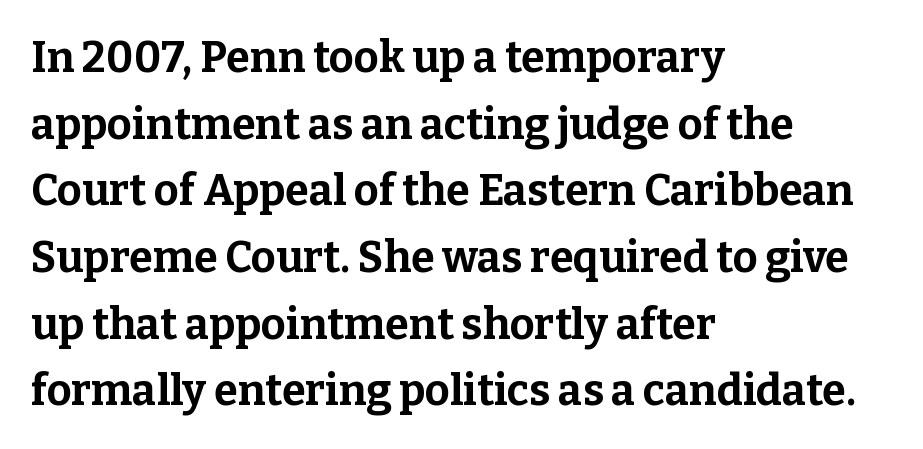
{"serif": "yes", "italic": "no", "bold": "yes", "weight": "bold", "width": "normal", "stroke_contrast": "low", "x_height": "medium", "monospaced": "no", "underline": "no", "align": "left", "line_spacing": "normal", "line_spacing_ratio": 1.55, "letter_spacing": "normal", "letter_spacing_em": 0.0, "glyph_px": 43}
